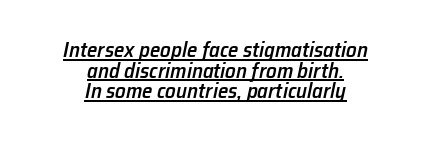
{"italic": "yes", "lean": "right", "slant_degrees": 12, "bold": "semi", "underline": "yes", "align": "center", "line_spacing": "tight", "line_spacing_ratio": 0.98, "letter_spacing": "normal", "letter_spacing_em": 0.0, "glyph_px": 21}
